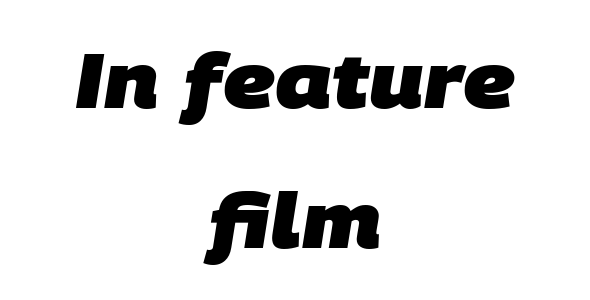
Q: Is the text bold? A: Yes.
Q: Is the typeface a serif or a sans-serif typeface? A: Sans-serif.
Q: Is the text underlined? A: No.
Q: How is the paragraph aligned? A: Centered.
Q: Is the spacing between letters normal or unusually wide? A: Normal.
Q: Width (condensed, normal, or wide)? A: Normal.
Q: Stroke contrast? A: Low.
Q: x-height? A: Large.
Q: Monospaced? A: No.
